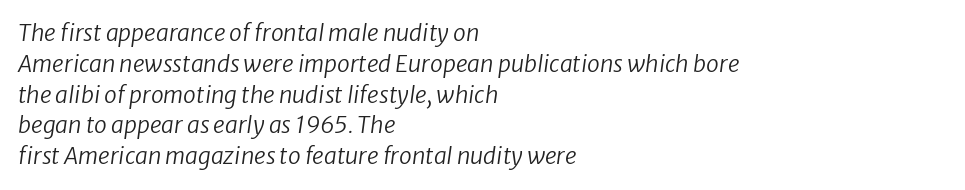
Q: Is the text bold? A: No.
Q: Is the text italic (slanted)? A: Yes, it leans right by about 8 degrees.
Q: Is the text underlined? A: No.
Q: How is the paragraph aligned? A: Left-aligned.
Q: Is the spacing between letters normal or unusually wide? A: Normal.
Q: Is the spacing between lines tight, normal or loose? A: Normal.
